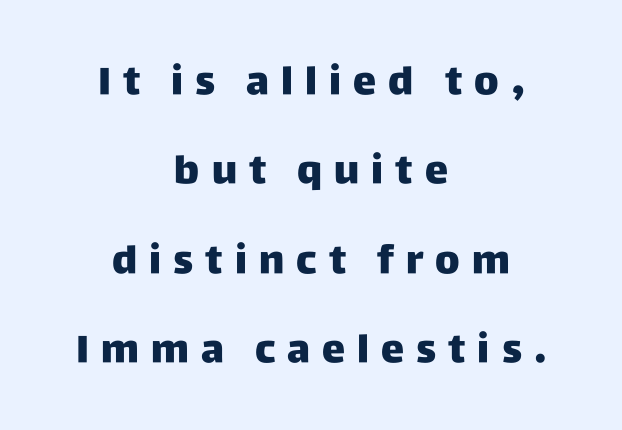
Q: Is the text italic (slanted)? A: No, it is upright.
Q: Is the typeface a serif or a sans-serif typeface? A: Sans-serif.
Q: Is the text underlined? A: No.
Q: How is the paragraph aligned? A: Centered.
Q: Is the spacing between letters normal or unusually wide? A: Unusually wide.
Q: Is the spacing between lines tight, normal or loose? A: Loose.
Q: Width (condensed, normal, or wide)? A: Normal.
Q: Stroke contrast? A: Low.
Q: x-height? A: Large.
Q: Monospaced? A: No.
